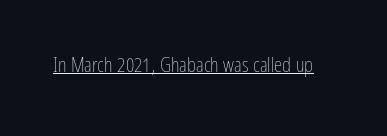
Italic: no, the glyphs are upright roman. You can see a thin bar hugging the bottom of the glyphs. Nothing heavy about these letters — not bold at all. Look at the tracking — it's just the regular setting, nothing added.
